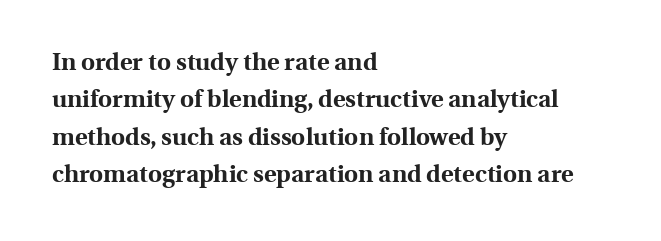
Underline: absent. Strokes here are thick enough to call this a true bold. This block has exactly the height ordinary leading produces. Standard letterfit; no display-style spreading of the glyphs. The lines are quadded left.
